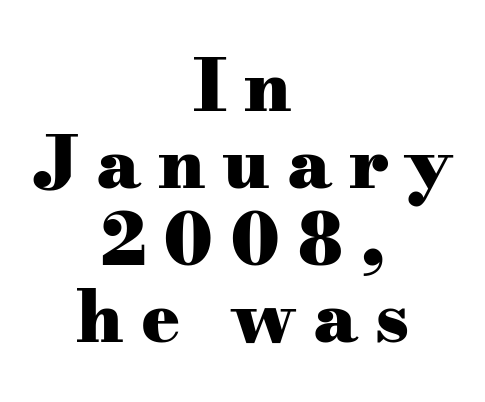
The image shows 72 px heavy, wide serif type, upright; set centered, tight line spacing (1.07x), unusually wide letter spacing (+0.23 em), not underlined; medium stroke contrast and a small x-height.
